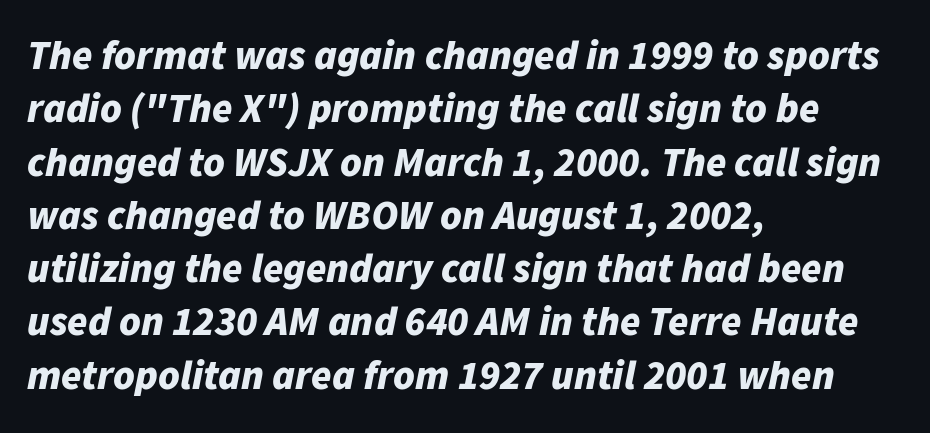
Q: Is the text bold? A: Yes.
Q: Is the text italic (slanted)? A: Yes, it leans right by about 11 degrees.
Q: Is the text underlined? A: No.
Q: How is the paragraph aligned? A: Left-aligned.
Q: Is the spacing between letters normal or unusually wide? A: Normal.
Q: Is the spacing between lines tight, normal or loose? A: Normal.
Q: Width (condensed, normal, or wide)? A: Normal.
Q: Stroke contrast? A: Low.
Q: x-height? A: Medium.
Q: Monospaced? A: No.
